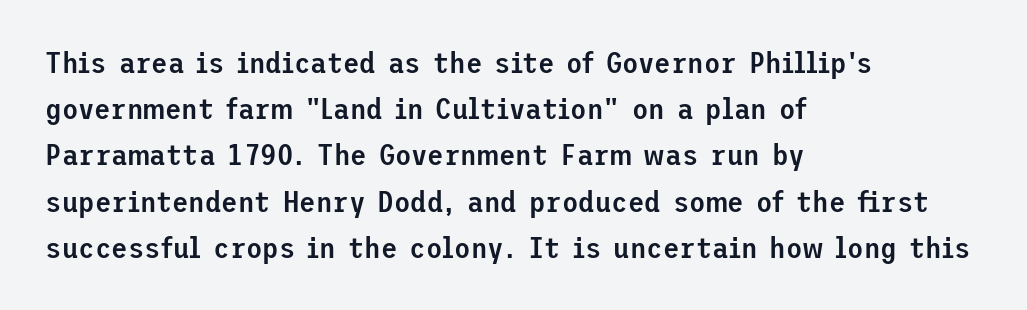
Q: Is the text bold? A: Semi-bold.
Q: Is the text italic (slanted)? A: No, it is upright.
Q: Is the typeface a serif or a sans-serif typeface? A: Sans-serif.
Q: Is the text underlined? A: No.
Q: How is the paragraph aligned? A: Left-aligned.
Q: Is the spacing between letters normal or unusually wide? A: Normal.
Q: Is the spacing between lines tight, normal or loose? A: Normal.
Q: Width (condensed, normal, or wide)? A: Normal.
Q: Stroke contrast? A: Low.
Q: x-height? A: Medium.
